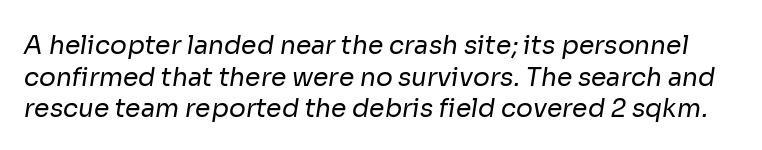
{"bold": "no", "underline": "no", "line_spacing": "normal", "line_spacing_ratio": 1.27, "letter_spacing": "normal", "letter_spacing_em": 0.0, "glyph_px": 25}
